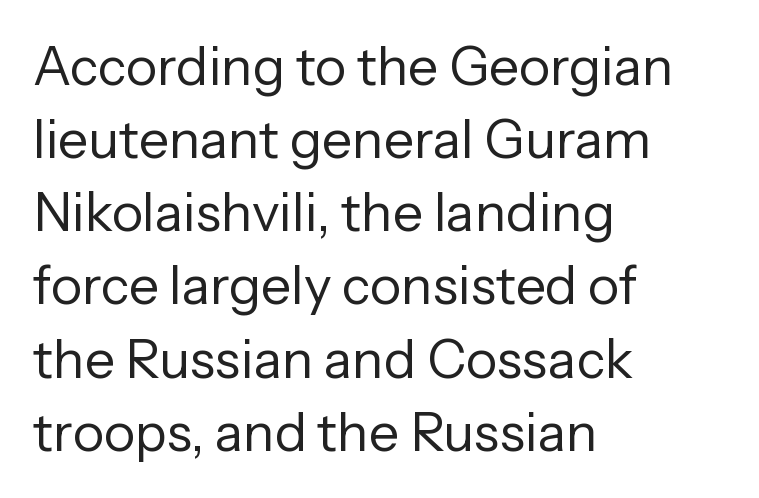
The image shows 53 px regular-weight sans-serif type, upright; set left-aligned, normal line spacing (1.38x), normal letter spacing, not underlined; low stroke contrast and a medium x-height.
